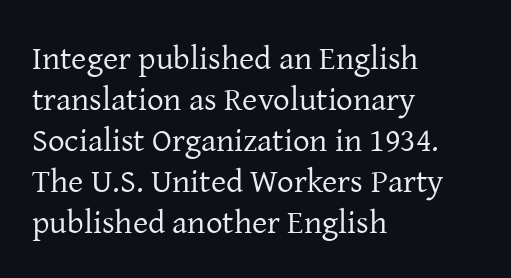
The image shows 33 px regular-weight serif type, upright; set left-aligned, line spacing 1.24x, normal letter spacing, not underlined; low stroke contrast and a medium x-height.
